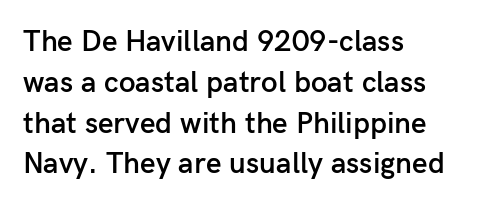
In terms of posture, this sample is upright. Every letter is mildly thick-stroked: semibold rather than bold. The face used here is proportionally spaced, like ordinary book or web type. Check where the strokes stop: nothing finishes them off — pure sans. Summary of vertical rhythm: regular, with standard interline spacing.
